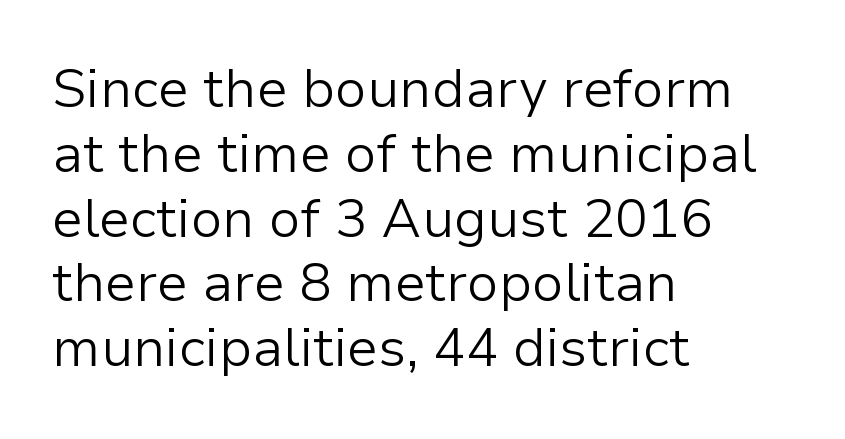
{"serif": "no", "italic": "no", "bold": "no", "weight": "light", "width": "normal", "stroke_contrast": "low", "x_height": "medium", "monospaced": "no", "underline": "no", "align": "left", "line_spacing_ratio": 1.2, "letter_spacing": "normal", "letter_spacing_em": 0.0, "glyph_px": 54}
